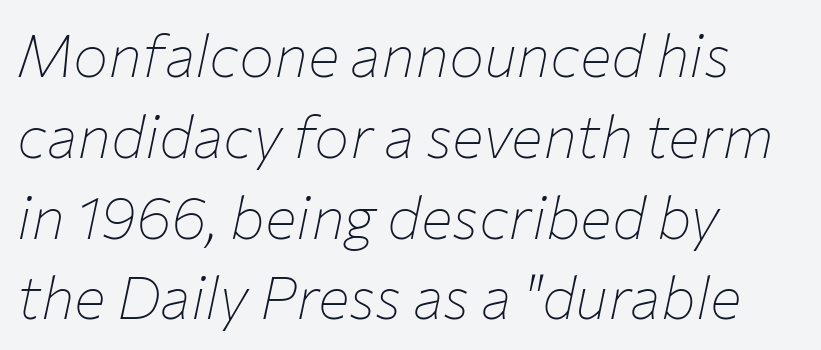
Compared with a typical body face, this is equally light or lighter still. Rule under the text: the space is simply empty. This block has exactly the height ordinary leading produces. How are the letters spaced? Ordinarily, with no added tracking. One-word summary of the alignment: left. This sample has the flowing, uneven cadence of proportional lettering.
